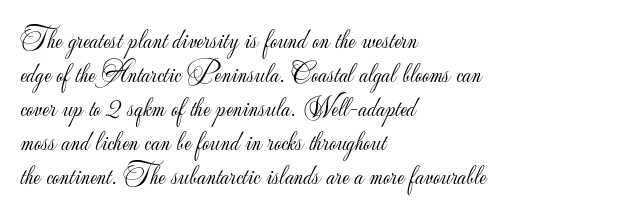
{"serif": "no", "bold": "no", "weight": "light", "width": "normal", "stroke_contrast": "low", "x_height": "small", "monospaced": "no", "underline": "no", "align": "left", "line_spacing_ratio": 1.21, "letter_spacing": "normal", "letter_spacing_em": 0.0, "glyph_px": 28}
